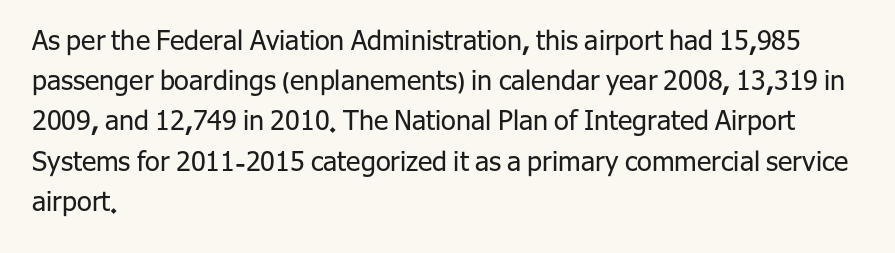
The image shows 27 px text type, upright; set left-aligned, normal line spacing (1.49x), normal letter spacing, not underlined.
